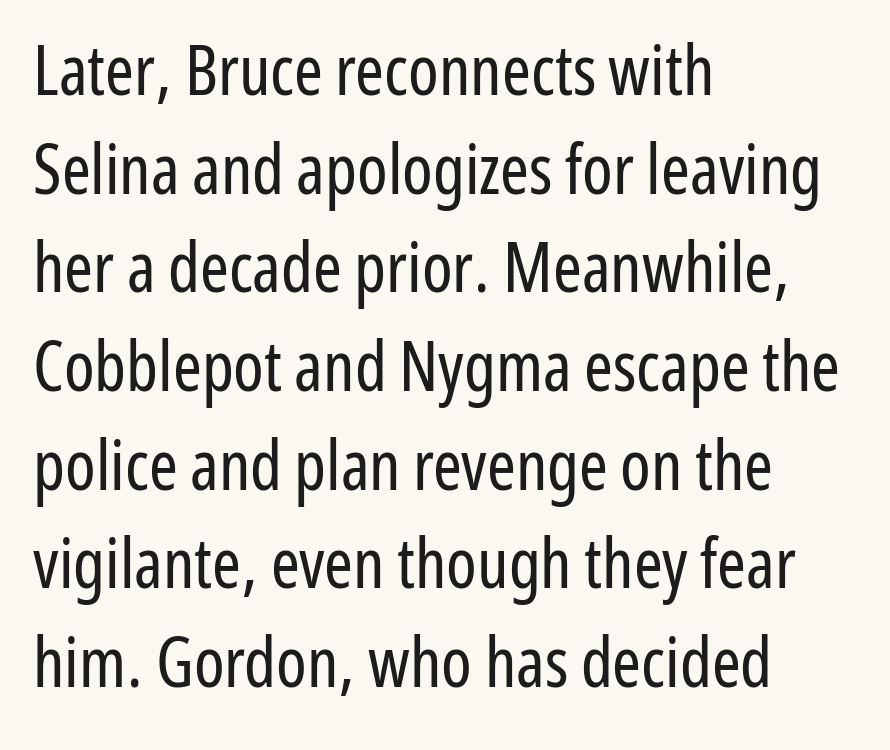
A light-to-regular cut is what we see here. Characters follow at the spacing the type designer built in. What kind of face is this? One without serifs — a sans. Reading down the block, your eye returns to a fixed left position each line. The passage shown stacks its lines at a standard gap.
